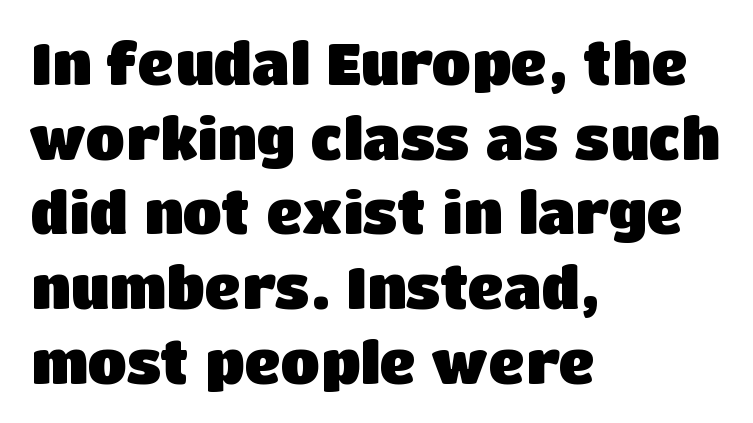
Q: Is the text bold? A: Yes.
Q: Is the text italic (slanted)? A: No, it is upright.
Q: Is the typeface a serif or a sans-serif typeface? A: Sans-serif.
Q: Is the text underlined? A: No.
Q: How is the paragraph aligned? A: Left-aligned.
Q: Is the spacing between letters normal or unusually wide? A: Normal.
Q: Is the spacing between lines tight, normal or loose? A: Normal.
Q: Width (condensed, normal, or wide)? A: Normal.
Q: Stroke contrast? A: Low.
Q: x-height? A: Large.
Q: Monospaced? A: No.
